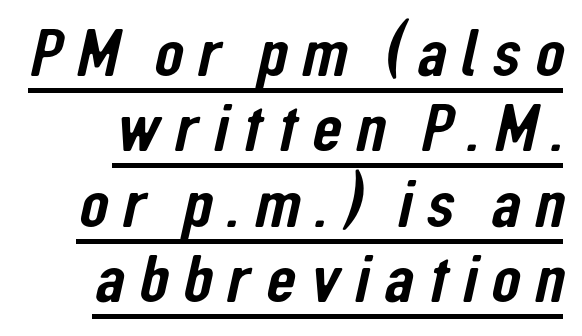
A baseline rule has been typeset under these characters. Observe the wide spacing: letters keep a clear distance from each other. You could not count columns in this text — the font is proportionally spaced. Does the leading feel generous? Not at all — it's pinched. Check where the strokes stop: nothing finishes them off — pure sans.
